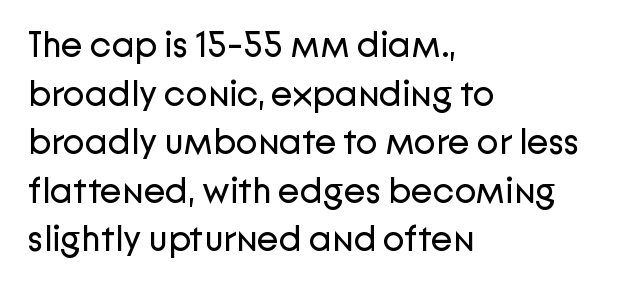
The glyphs in this specimen are sans serif. The face used here is proportionally spaced, like ordinary book or web type. The rag falls on the right side of this text block. Tracking value appears to be zero — textbook default spacing. Every stem runs plumb, perpendicular to the baseline. The line-height multiplier appears to be the usual default.
